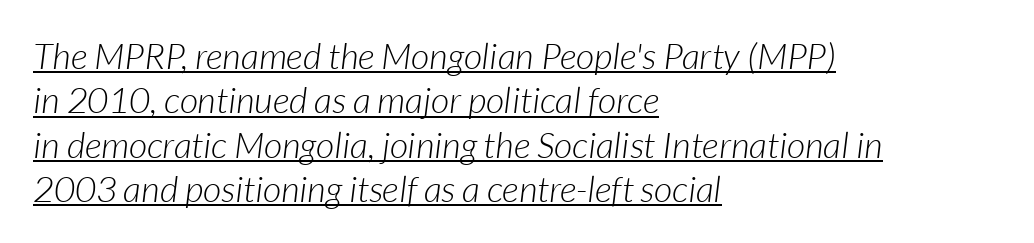
{"italic": "yes", "lean": "right", "slant_degrees": 7, "bold": "no", "weight": "light", "width": "normal", "stroke_contrast": "low", "x_height": "medium", "monospaced": "no", "underline": "yes", "align": "left", "line_spacing_ratio": 1.23, "letter_spacing": "normal", "letter_spacing_em": 0.0, "glyph_px": 36}
